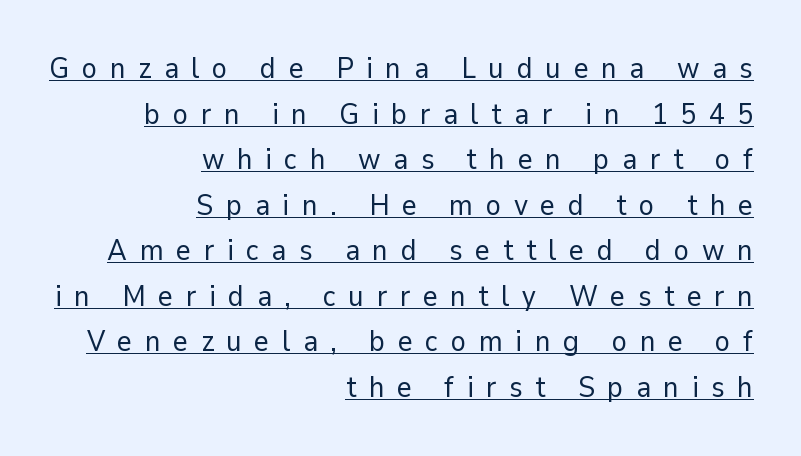
Decoration check: the copy is underlined. Caption: expanded tracking, letters set apart. Examine the stroke ends and you'll find no serifs. The rendering uses a moderate line-height, typical for paragraphs. Right-aligned paragraph, ragged on the left. The letters advance in unequal steps, a hallmark of proportional type.
